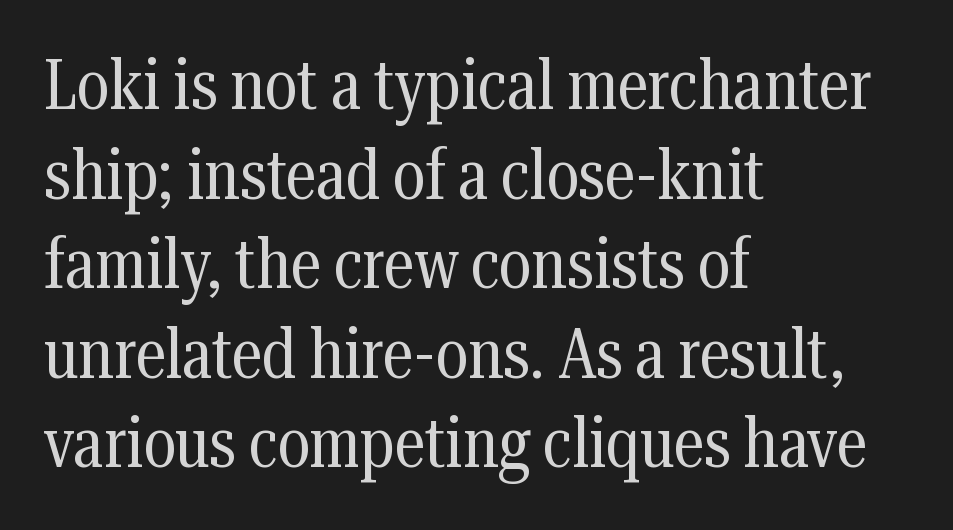
Q: Is the text bold? A: No.
Q: Is the text italic (slanted)? A: No, it is upright.
Q: Is the typeface a serif or a sans-serif typeface? A: Serif.
Q: Is the text underlined? A: No.
Q: How is the paragraph aligned? A: Left-aligned.
Q: Is the spacing between letters normal or unusually wide? A: Normal.
Q: Is the spacing between lines tight, normal or loose? A: Normal.
Q: Width (condensed, normal, or wide)? A: Condensed.
Q: Stroke contrast? A: Medium.
Q: x-height? A: Medium.
Q: Monospaced? A: No.
